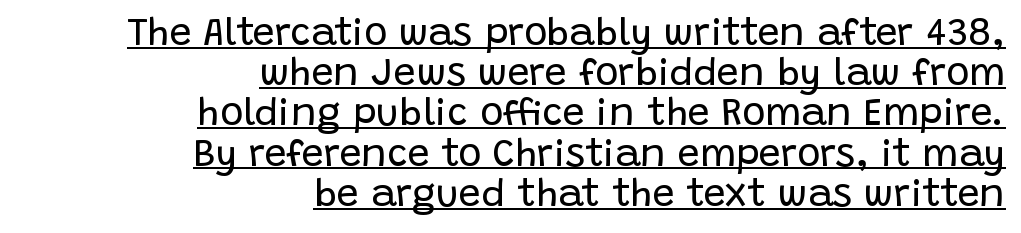
Q: Is the text bold? A: No.
Q: Is the text italic (slanted)? A: No, it is upright.
Q: Is the typeface a serif or a sans-serif typeface? A: Sans-serif.
Q: Is the text underlined? A: Yes.
Q: How is the paragraph aligned? A: Right-aligned.
Q: Is the spacing between letters normal or unusually wide? A: Normal.
Q: Is the spacing between lines tight, normal or loose? A: Tight.
Q: Width (condensed, normal, or wide)? A: Normal.
Q: Stroke contrast? A: Low.
Q: x-height? A: Large.
Q: Monospaced? A: No.
